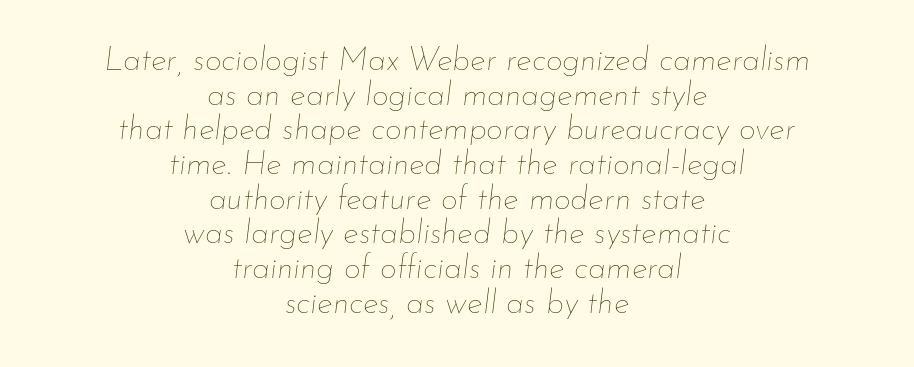
The image shows 33 px thin type, italic (leaning right); set centered, tight line spacing (1.05x), normal letter spacing, not underlined; low stroke contrast and a small x-height.
